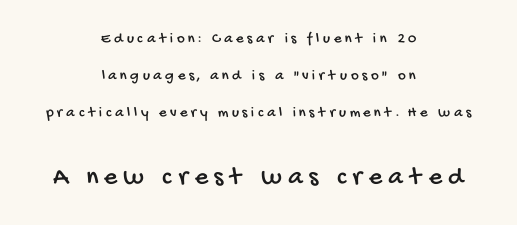
{"underline": "no", "align": "center", "line_spacing": "loose", "line_spacing_ratio": 2.48, "letter_spacing": "wide", "letter_spacing_em": 0.23, "larger_block": "second", "size_ratio": 1.73, "glyph_px": 26}
